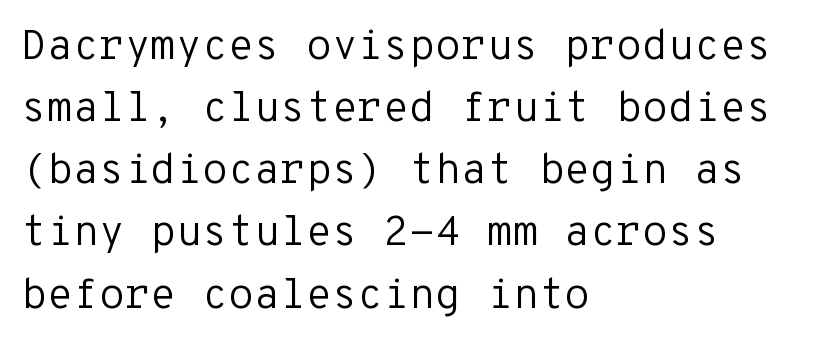
Observe the absence of serifs on each vertical stroke in this sample. Is the block centered? No — it sits flush against the left margin. Every character sits straight up, as roman type does. Only glyphs here, with clear space below each row. Look at the tracking — it's just the regular setting, nothing added. Fixed-width glyphs throughout — classic coding-font behaviour.
